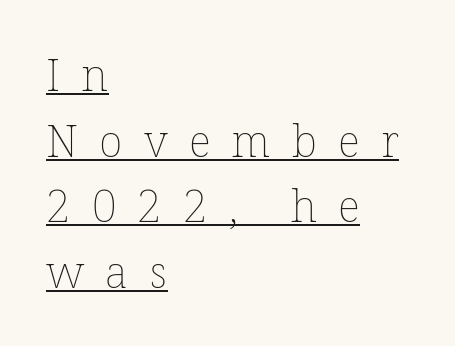
The image shows 44 px thin type, upright; set left-aligned, normal line spacing (1.49x), unusually wide letter spacing (+0.48 em), underlined; low stroke contrast and a medium x-height.
